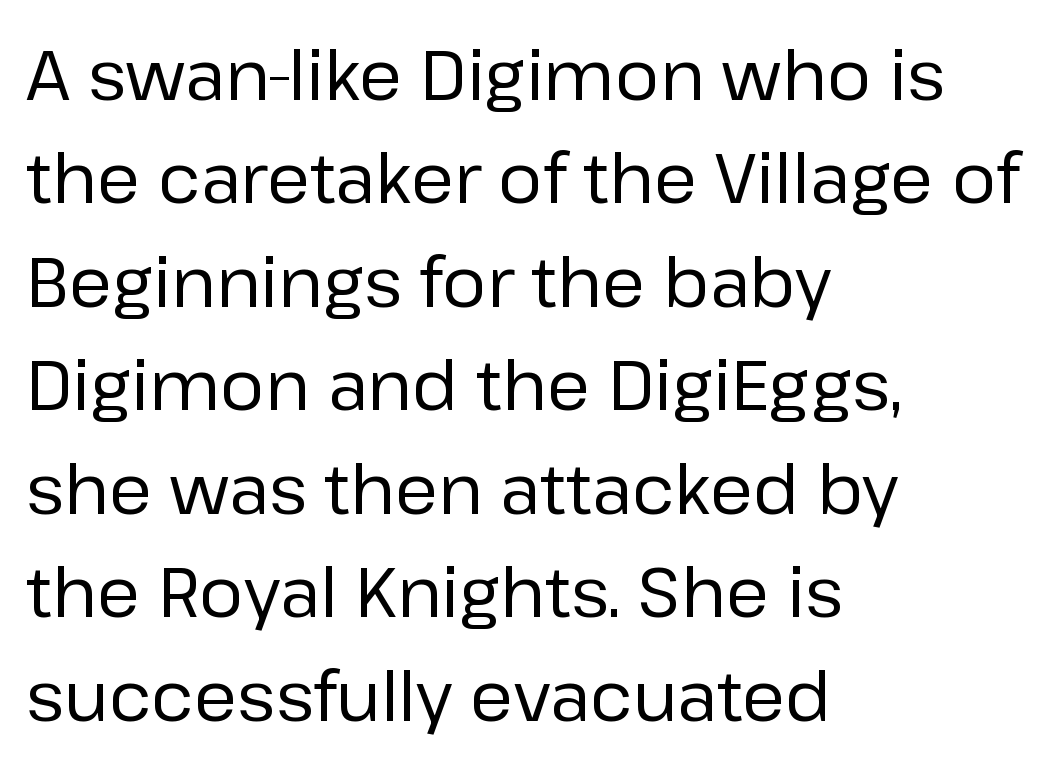
{"serif": "no", "italic": "no", "bold": "no", "weight": "regular", "width": "normal", "stroke_contrast": "low", "x_height": "medium", "monospaced": "no", "underline": "no", "align": "left", "line_spacing": "normal", "line_spacing_ratio": 1.5, "letter_spacing": "normal", "letter_spacing_em": 0.0, "glyph_px": 69}
